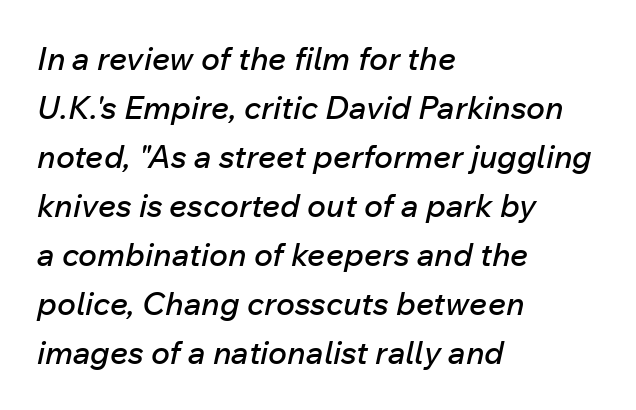
Q: Is the text italic (slanted)? A: Yes, it leans right by about 12 degrees.
Q: Is the text underlined? A: No.
Q: How is the paragraph aligned? A: Left-aligned.
Q: Is the spacing between letters normal or unusually wide? A: Normal.
Q: Is the spacing between lines tight, normal or loose? A: Normal.
Q: Width (condensed, normal, or wide)? A: Normal.
Q: Stroke contrast? A: Low.
Q: x-height? A: Medium.
Q: Monospaced? A: No.
